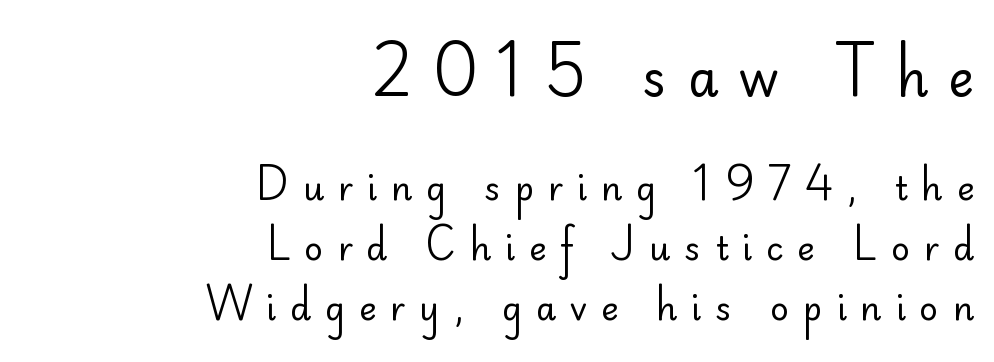
Italic? Not at all — the glyphs are vertical. The passage shown has open, widely tracked lettering throughout. Do the characters align in a grid? No, the font is proportional. The rag falls on the left side of this text block.
